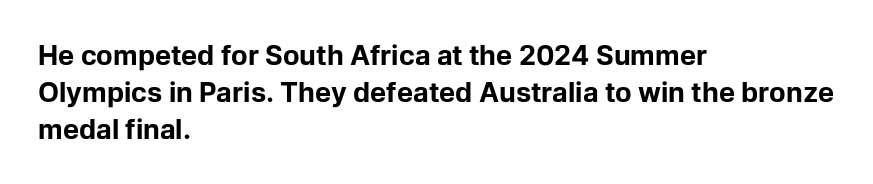
Every character sits straight up, as roman type does. Words appear dense and cohesive because spacing is normal. On the weight axis this lands at bold, roughly 700. In terms of leading, this rendering sits right in the middle.
